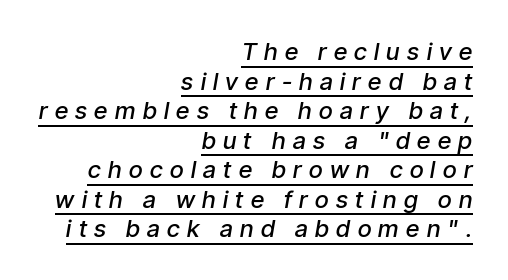
Q: Is the text bold? A: Semi-bold.
Q: Is the text italic (slanted)? A: Yes, it leans right by about 9 degrees.
Q: Is the text underlined? A: Yes.
Q: How is the paragraph aligned? A: Right-aligned.
Q: Is the spacing between letters normal or unusually wide? A: Unusually wide.
